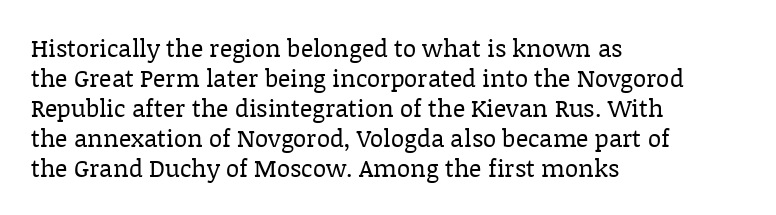
The image shows 24 px text type, upright; set left-aligned, normal line spacing (1.25x), normal letter spacing, not underlined.
